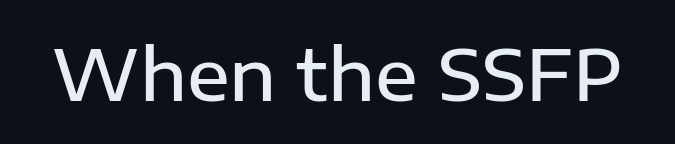
Nothing sits at the stroke ends, so this counts as sans-serif. The sample has been set in demibold, a notch under bold. The axis of the letterforms is exactly vertical. The face used here is proportionally spaced, like ordinary book or web type. Quick note: underline off.
